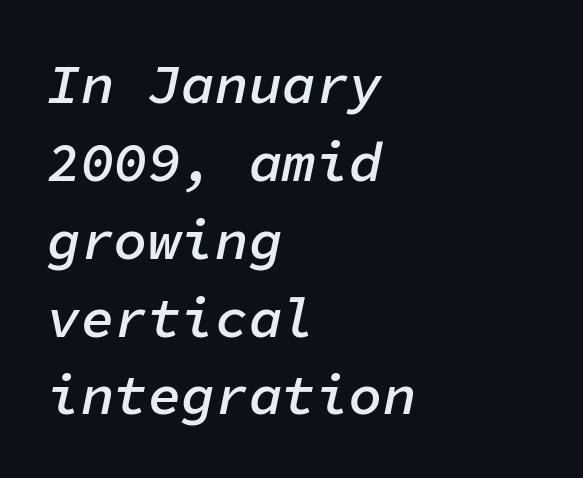
{"italic": "yes", "lean": "right", "slant_degrees": 11, "bold": "semi", "weight": "semibold", "width": "normal", "stroke_contrast": "low", "x_height": "medium", "monospaced": "yes", "underline": "no", "align": "left", "line_spacing": "normal", "line_spacing_ratio": 1.39, "letter_spacing": "normal", "letter_spacing_em": 0.0, "glyph_px": 56}
